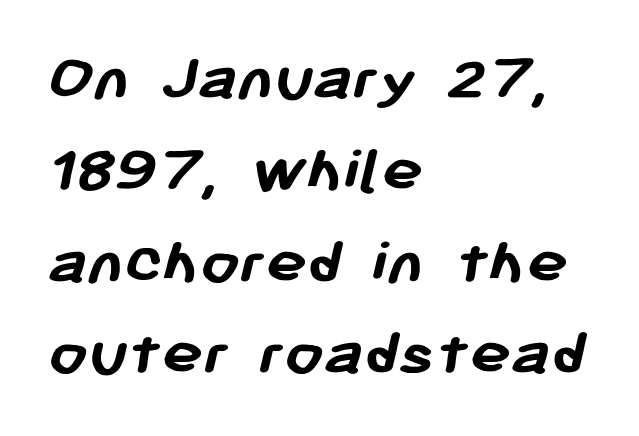
This sample has the flowing, uneven cadence of proportional lettering. Line spacing here is normal. Every row of glyphs begins at an identical x-position on the left. Nothing unusual about the tracking: characters are spaced as the font intends. Summary of weight: heavy, a full bold. This sample uses a sans-serif face.
